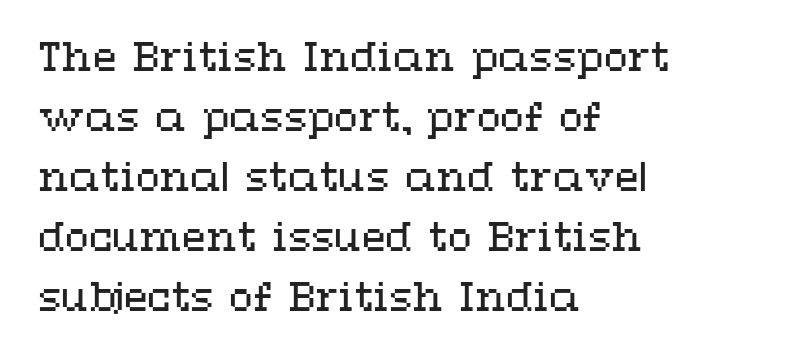
The image shows 39 px regular-weight, wide type, upright; set left-aligned, normal line spacing (1.54x), normal letter spacing, not underlined; medium stroke contrast and a medium x-height.
